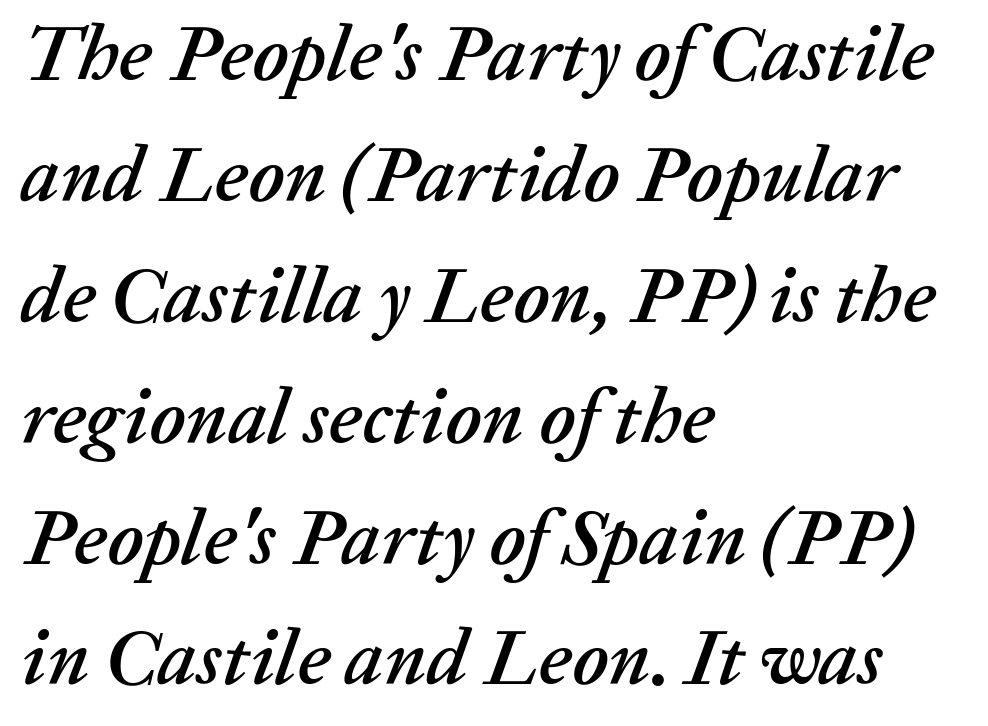
{"italic": "yes", "lean": "right", "slant_degrees": 20, "width": "normal", "stroke_contrast": "low", "x_height": "medium", "monospaced": "no", "underline": "no", "align": "left", "line_spacing": "normal", "line_spacing_ratio": 1.55, "letter_spacing": "normal", "letter_spacing_em": 0.0, "glyph_px": 78}
